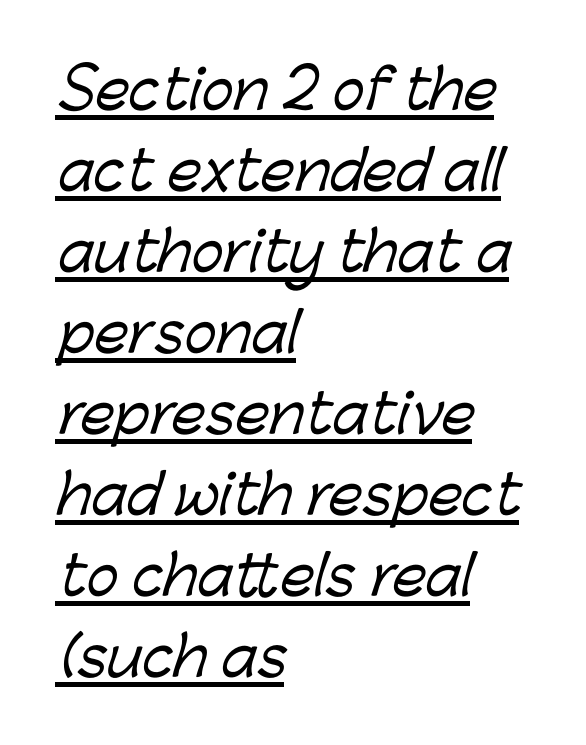
The image shows 54 px sans-serif type; set left-aligned, normal line spacing (1.5x), normal letter spacing, underlined; low stroke contrast and a medium x-height.
